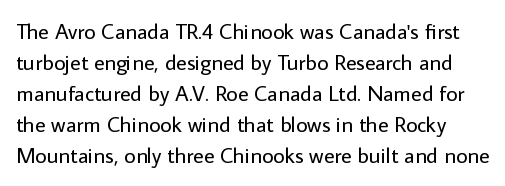
{"italic": "no", "bold": "no", "underline": "no", "line_spacing": "normal", "line_spacing_ratio": 1.41, "letter_spacing": "normal", "letter_spacing_em": 0.0, "glyph_px": 22}
